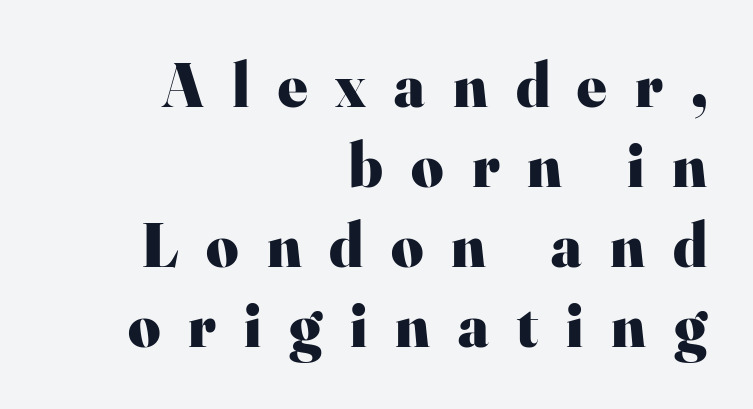
Q: Is the text bold? A: Yes.
Q: Is the text italic (slanted)? A: No, it is upright.
Q: Is the typeface a serif or a sans-serif typeface? A: Serif.
Q: Is the text underlined? A: No.
Q: How is the paragraph aligned? A: Right-aligned.
Q: Is the spacing between letters normal or unusually wide? A: Unusually wide.
Q: Is the spacing between lines tight, normal or loose? A: Normal.
Q: Width (condensed, normal, or wide)? A: Normal.
Q: Stroke contrast? A: High.
Q: x-height? A: Small.
Q: Monospaced? A: No.
